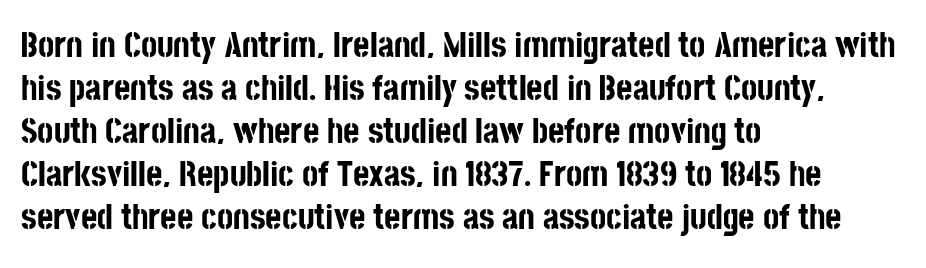
Q: Is the text bold? A: Yes.
Q: Is the text italic (slanted)? A: No, it is upright.
Q: Is the typeface a serif or a sans-serif typeface? A: Sans-serif.
Q: Is the text underlined? A: No.
Q: How is the paragraph aligned? A: Left-aligned.
Q: Is the spacing between letters normal or unusually wide? A: Normal.
Q: Width (condensed, normal, or wide)? A: Condensed.
Q: Stroke contrast? A: Low.
Q: x-height? A: Large.
Q: Monospaced? A: No.
